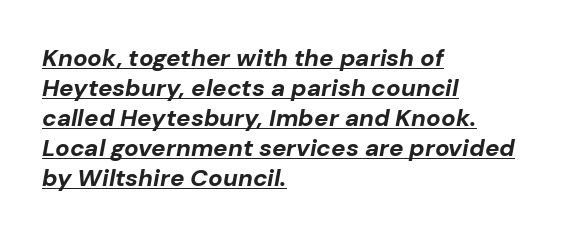
Regarding leading, the lines here are spaced in the standard way. Glyph-to-glyph distance matches everyday printed text. These characters rest on top of a visible drawn line. A full-strength bold gives these letters their thick strokes. Compared with a centered layout, this one pins lines to the left instead.
